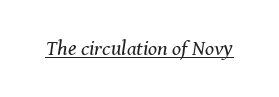
The image shows 21 px text type, italic (leaning right); set normal letter spacing, underlined.
